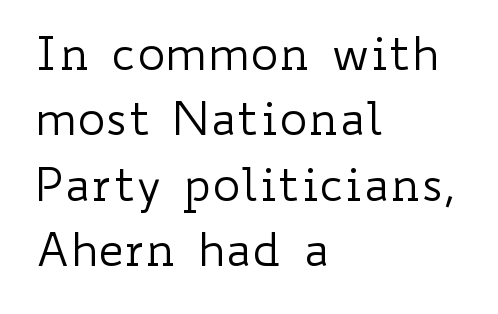
The image shows 47 px regular-weight, wide type, upright; set left-aligned, normal line spacing (1.39x), normal letter spacing, not underlined; low stroke contrast and a small x-height.
